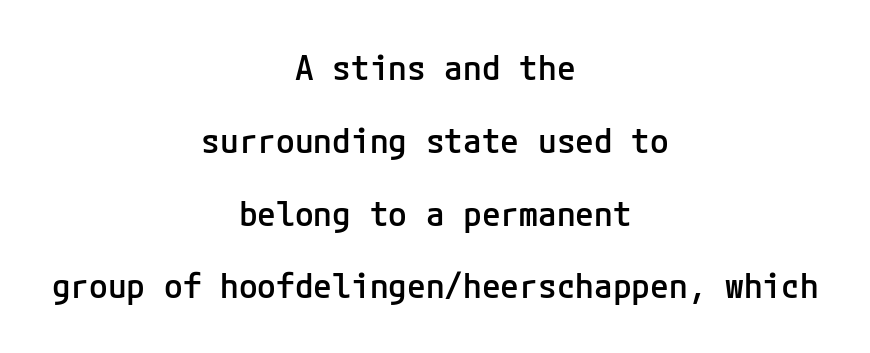
{"serif": "no", "italic": "no", "bold": "semi", "weight": "semibold", "width": "normal", "stroke_contrast": "low", "x_height": "medium", "underline": "no", "align": "center", "line_spacing": "loose", "line_spacing_ratio": 2.14, "letter_spacing": "normal", "letter_spacing_em": 0.0, "glyph_px": 34}
